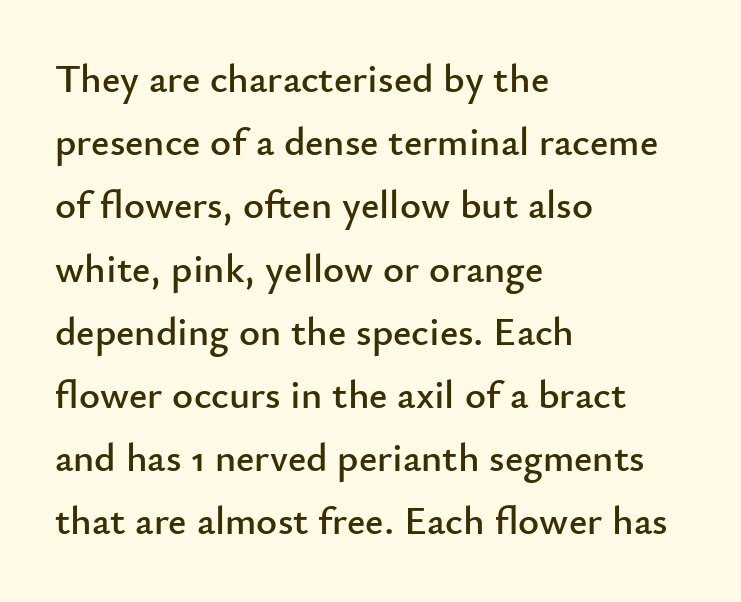
The image shows 40 px sans-serif type, upright; set left-aligned, normal line spacing (1.58x), normal letter spacing, not underlined; low stroke contrast and a small x-height.
